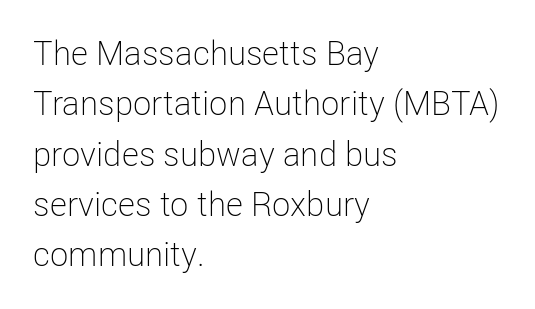
{"serif": "no", "italic": "no", "bold": "no", "weight": "light", "width": "condensed", "stroke_contrast": "low", "x_height": "medium", "monospaced": "no", "underline": "no", "align": "left", "line_spacing": "normal", "line_spacing_ratio": 1.48, "letter_spacing": "normal", "letter_spacing_em": 0.0, "glyph_px": 34}
